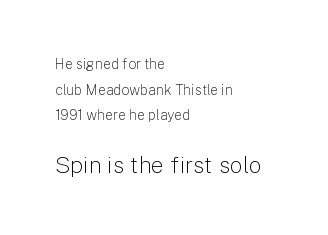
The image shows 23 px text type, upright; set left-aligned, line spacing 1.83x, normal letter spacing, not underlined; the second (bottom) block is 1.64x larger.
